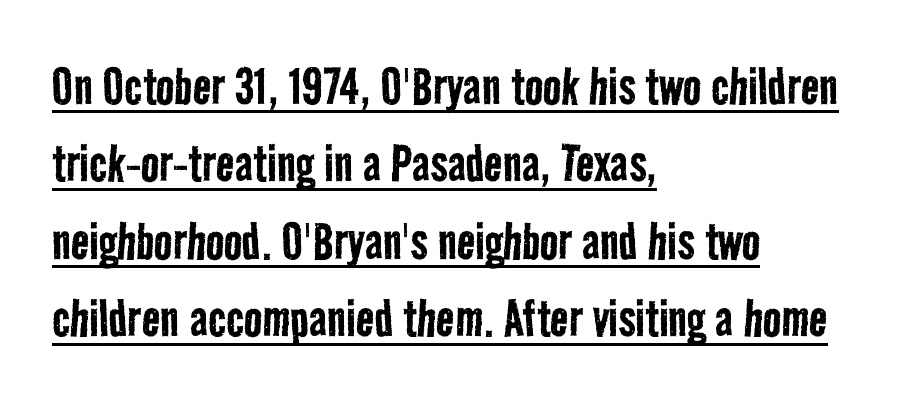
Here the designer chose a conventional face with non-uniform glyph widths. Students, note that the glyphs here touch the page at normal intervals. The weight tops out at a normal text grade. This sample carries an underscore along the baseline area. The typesetter chose a ragged-right arrangement here. The rendering shows plain stroke endings on the letterforms — a sans-serif design.
